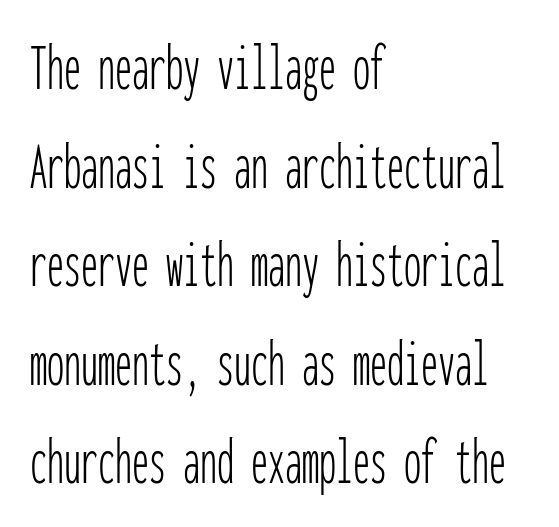
{"serif": "no", "italic": "no", "bold": "no", "weight": "thin", "width": "condensed", "stroke_contrast": "low", "x_height": "medium", "monospaced": "yes", "underline": "no", "align": "left", "line_spacing": "normal", "line_spacing_ratio": 1.45, "letter_spacing": "normal", "letter_spacing_em": 0.0, "glyph_px": 68}
